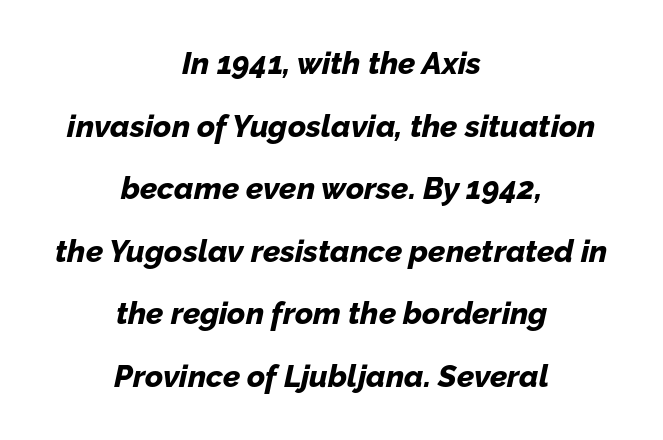
The image shows 31 px bold type, italic (leaning right); set centered, loose line spacing (2.02x), normal letter spacing, not underlined; low stroke contrast and a medium x-height.
